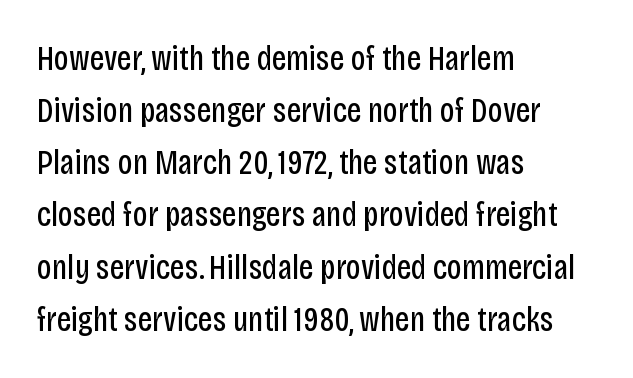
A typesetter would call this proportional, since set widths differ per character. The type is set solid horizontally, with unmodified tracking. The passage shown is not underscored anywhere. Italic: no, the glyphs are upright roman.
